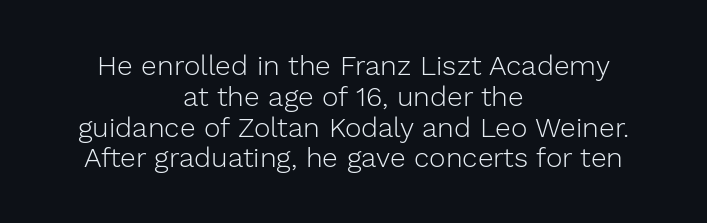
Classification — sans serif. Think standard paragraph weight, or any step lighter than that. Characters remain perfectly vertical along every line. The strip under each line holds only bare page. The setting favours the middle, as headings and verse often do. Is the letter spacing exaggerated? No — it looks like the ordinary default.
